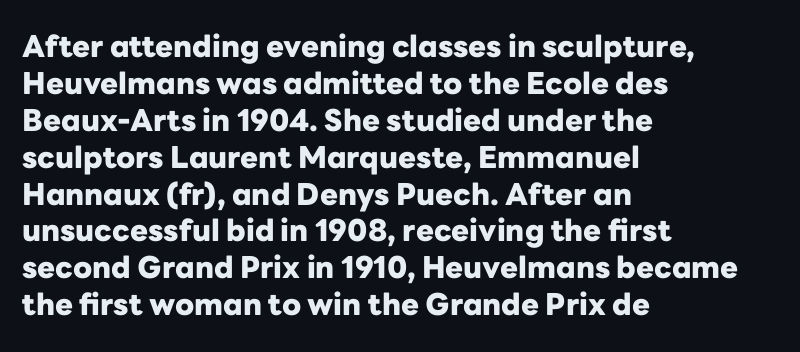
{"serif": "no", "italic": "no", "bold": "yes", "weight": "heavy", "width": "normal", "stroke_contrast": "low", "x_height": "medium", "monospaced": "no", "underline": "no", "align": "left", "line_spacing_ratio": 1.23, "letter_spacing": "normal", "letter_spacing_em": 0.0, "glyph_px": 30}
